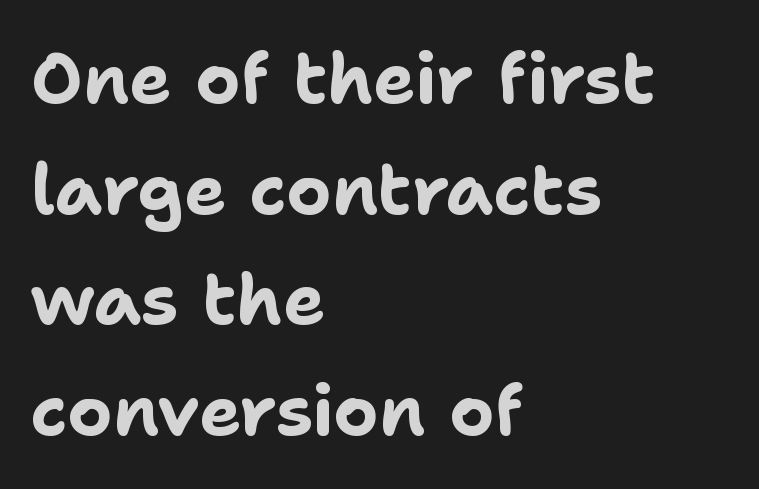
{"serif": "no", "italic": "no", "bold": "yes", "weight": "bold", "width": "normal", "stroke_contrast": "low", "x_height": "medium", "monospaced": "no", "underline": "no", "align": "left", "line_spacing": "normal", "line_spacing_ratio": 1.58, "letter_spacing": "normal", "letter_spacing_em": 0.0, "glyph_px": 70}
